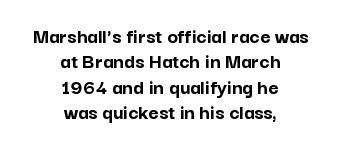
Q: Is the text bold? A: Yes.
Q: Is the text italic (slanted)? A: No, it is upright.
Q: Is the text underlined? A: No.
Q: How is the paragraph aligned? A: Centered.
Q: Is the spacing between letters normal or unusually wide? A: Normal.
Q: Is the spacing between lines tight, normal or loose? A: Tight.
